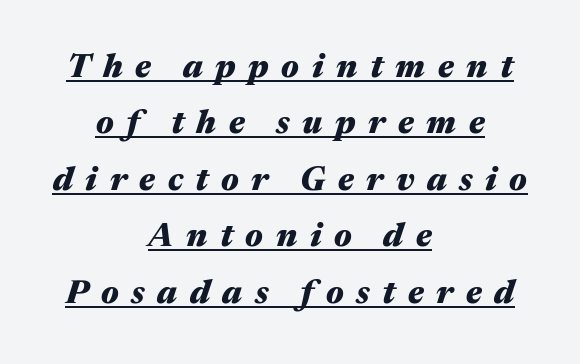
The image shows 33 px heavy, wide type, italic (leaning right); set centered, line spacing 1.71x, unusually wide letter spacing (+0.38 em), underlined; medium stroke contrast and a medium x-height.
